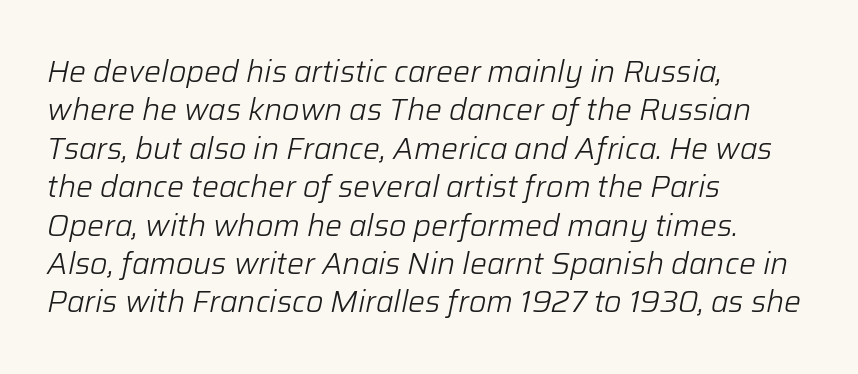
Q: Is the text bold? A: No.
Q: Is the text italic (slanted)? A: Yes, it leans right by about 12 degrees.
Q: Is the text underlined? A: No.
Q: How is the paragraph aligned? A: Left-aligned.
Q: Is the spacing between letters normal or unusually wide? A: Normal.
Q: Is the spacing between lines tight, normal or loose? A: Normal.
Q: Width (condensed, normal, or wide)? A: Normal.
Q: Stroke contrast? A: Low.
Q: x-height? A: Medium.
Q: Monospaced? A: No.
